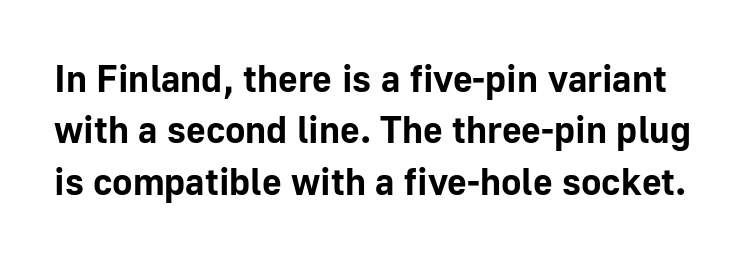
{"serif": "no", "italic": "no", "bold": "yes", "weight": "bold", "width": "normal", "stroke_contrast": "low", "x_height": "medium", "monospaced": "no", "underline": "no", "line_spacing": "normal", "line_spacing_ratio": 1.35, "letter_spacing": "normal", "letter_spacing_em": 0.0, "glyph_px": 38}
